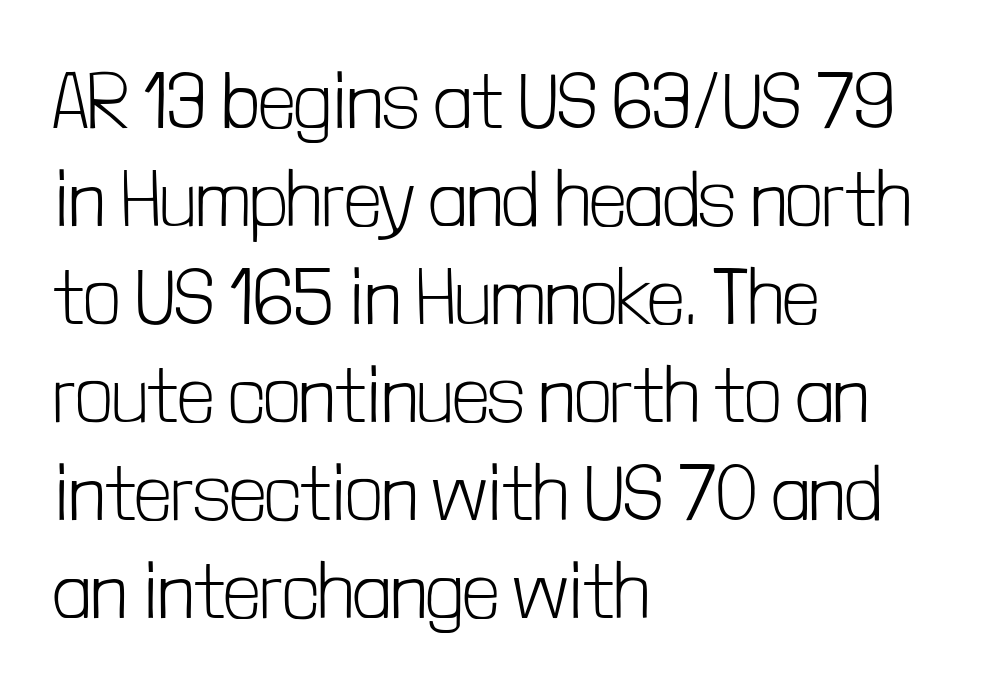
Q: Is the text bold? A: No.
Q: Is the text italic (slanted)? A: No, it is upright.
Q: Is the typeface a serif or a sans-serif typeface? A: Sans-serif.
Q: Is the text underlined? A: No.
Q: How is the paragraph aligned? A: Left-aligned.
Q: Is the spacing between letters normal or unusually wide? A: Normal.
Q: Width (condensed, normal, or wide)? A: Condensed.
Q: Stroke contrast? A: Low.
Q: x-height? A: Medium.
Q: Monospaced? A: No.
